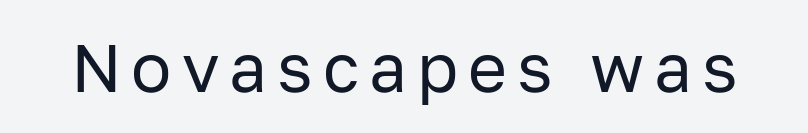
{"serif": "no", "italic": "no", "bold": "no", "weight": "regular", "width": "normal", "stroke_contrast": "low", "x_height": "medium", "monospaced": "no", "underline": "no", "glyph_px": 67}
